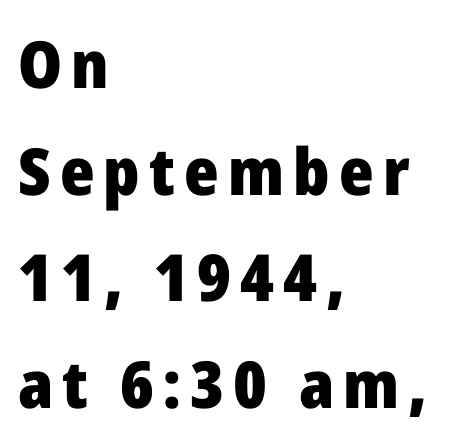
{"serif": "no", "italic": "no", "bold": "yes", "weight": "heavy", "width": "normal", "stroke_contrast": "low", "x_height": "medium", "monospaced": "no", "underline": "no", "align": "left", "line_spacing": "normal", "line_spacing_ratio": 1.64, "glyph_px": 65}
